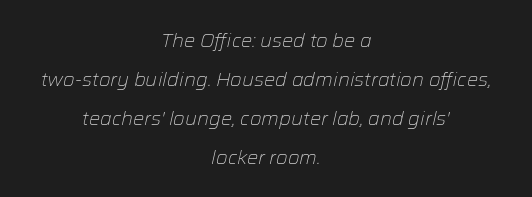
Q: Is the text bold? A: No.
Q: Is the text italic (slanted)? A: Yes, it leans right by about 12 degrees.
Q: Is the text underlined? A: No.
Q: How is the paragraph aligned? A: Centered.
Q: Is the spacing between letters normal or unusually wide? A: Normal.
Q: Is the spacing between lines tight, normal or loose? A: Loose.
